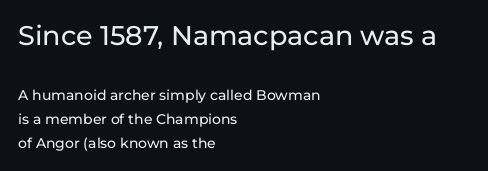
{"italic": "no", "underline": "no", "align": "left", "line_spacing_ratio": 1.72, "letter_spacing": "normal", "letter_spacing_em": 0.0, "larger_block": "first", "size_ratio": 1.93, "glyph_px": 27}
